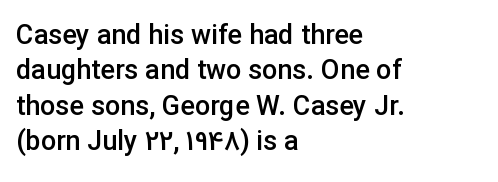
The image shows 27 px text type, upright; set left-aligned, normal line spacing (1.31x), normal letter spacing, not underlined.
